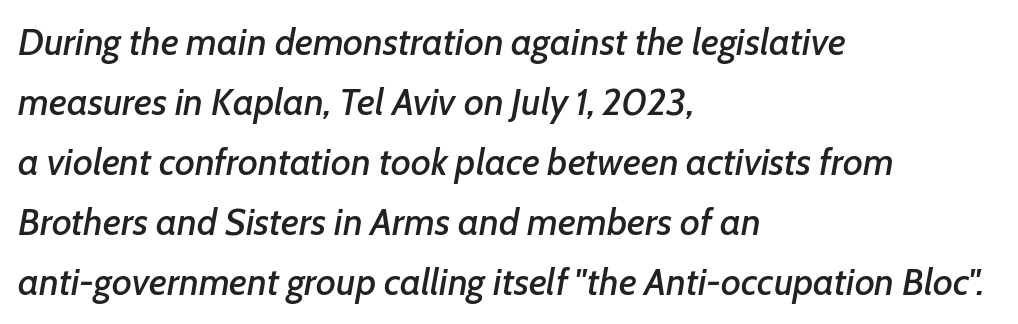
Q: Is the text italic (slanted)? A: Yes, it leans right by about 7 degrees.
Q: Is the text underlined? A: No.
Q: How is the paragraph aligned? A: Left-aligned.
Q: Is the spacing between letters normal or unusually wide? A: Normal.
Q: Is the spacing between lines tight, normal or loose? A: Normal.
Q: Width (condensed, normal, or wide)? A: Normal.
Q: Stroke contrast? A: Low.
Q: x-height? A: Medium.
Q: Monospaced? A: No.
